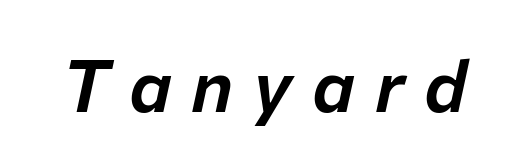
{"italic": "yes", "lean": "right", "slant_degrees": 12, "width": "normal", "stroke_contrast": "low", "x_height": "medium", "monospaced": "no", "underline": "no", "letter_spacing": "wide", "letter_spacing_em": 0.27, "glyph_px": 73}
